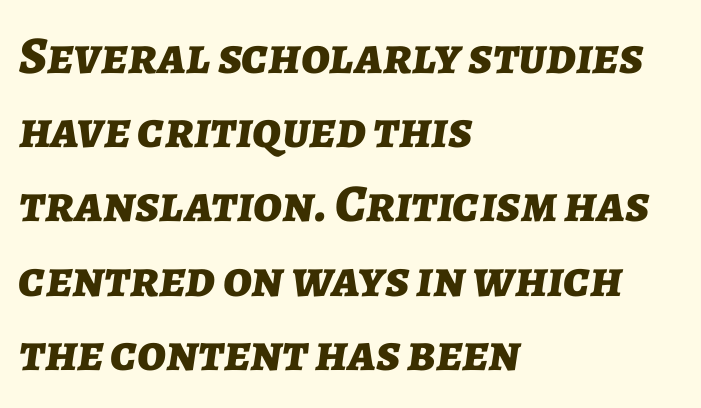
{"italic": "yes", "lean": "right", "slant_degrees": 7, "bold": "yes", "weight": "bold", "width": "normal", "stroke_contrast": "low", "x_height": "medium", "monospaced": "no", "underline": "no", "align": "left", "line_spacing": "normal", "line_spacing_ratio": 1.4, "letter_spacing": "normal", "letter_spacing_em": 0.0, "glyph_px": 53}
